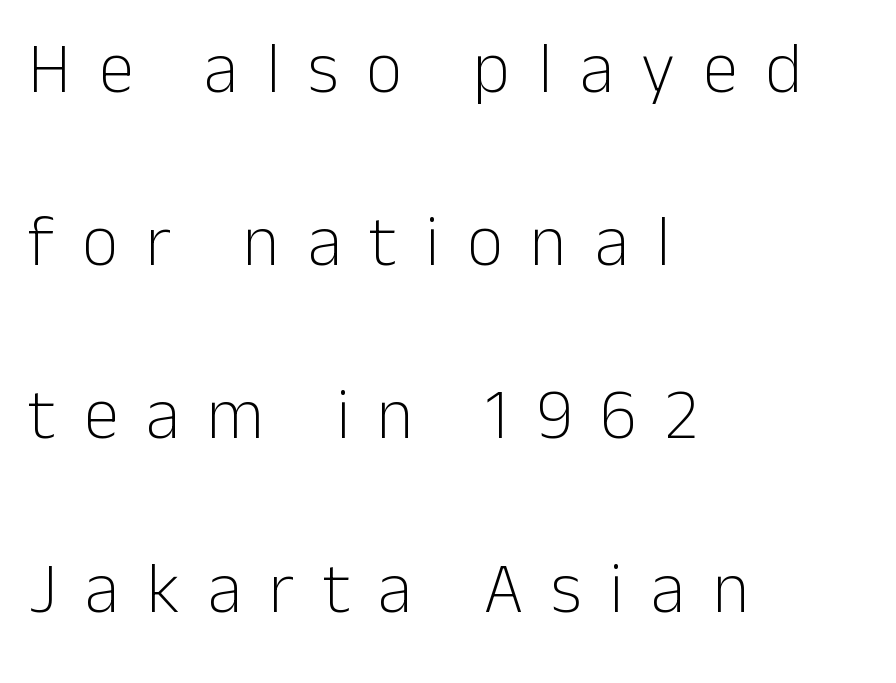
{"serif": "no", "italic": "no", "bold": "no", "weight": "light", "width": "normal", "stroke_contrast": "low", "x_height": "medium", "monospaced": "no", "underline": "no", "align": "left", "line_spacing": "loose", "line_spacing_ratio": 2.44, "letter_spacing": "wide", "letter_spacing_em": 0.39, "glyph_px": 71}
